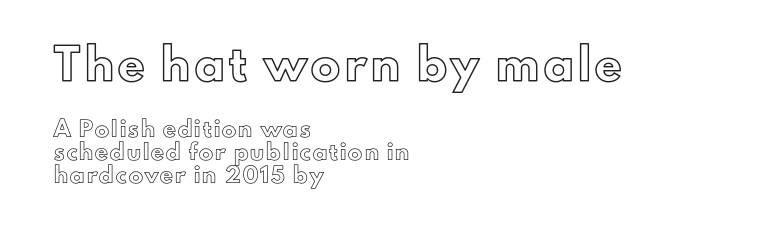
The image shows 29 px text type, upright; set left-aligned, normal line spacing (1.63x), not underlined; the first (top) block is 2.07x larger; a small x-height.
